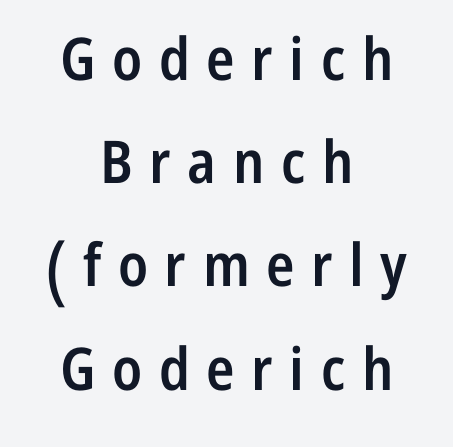
{"serif": "no", "italic": "no", "bold": "semi", "weight": "semibold", "width": "condensed", "stroke_contrast": "low", "x_height": "medium", "monospaced": "no", "underline": "no", "align": "center", "line_spacing_ratio": 1.75, "letter_spacing": "wide", "letter_spacing_em": 0.28, "glyph_px": 59}
